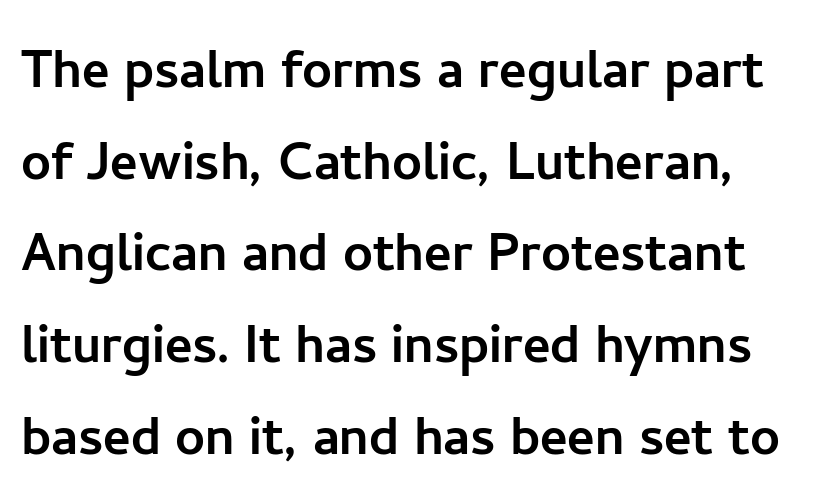
The image shows 66 px sans-serif type, upright; set normal line spacing (1.39x), normal letter spacing, not underlined; low stroke contrast and a medium x-height.
